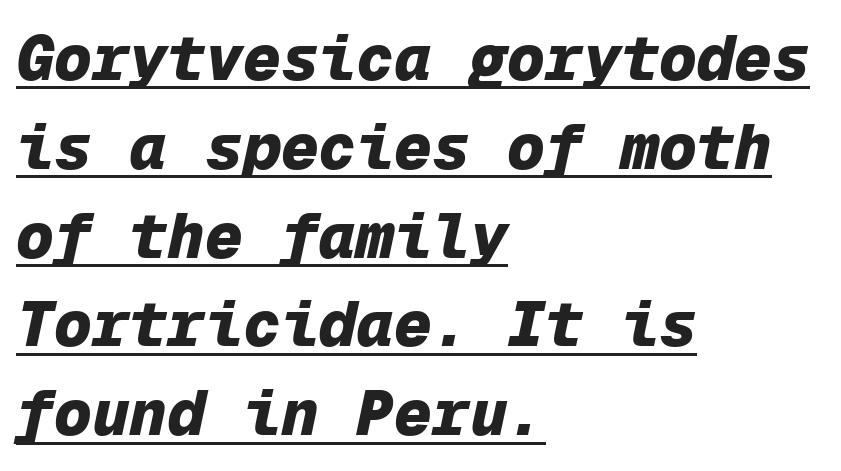
Q: Is the text bold? A: Yes.
Q: Is the text italic (slanted)? A: Yes, it leans right by about 12 degrees.
Q: Is the text underlined? A: Yes.
Q: How is the paragraph aligned? A: Left-aligned.
Q: Is the spacing between letters normal or unusually wide? A: Normal.
Q: Is the spacing between lines tight, normal or loose? A: Normal.
Q: Width (condensed, normal, or wide)? A: Normal.
Q: Stroke contrast? A: Low.
Q: x-height? A: Medium.
Q: Monospaced? A: Yes.
